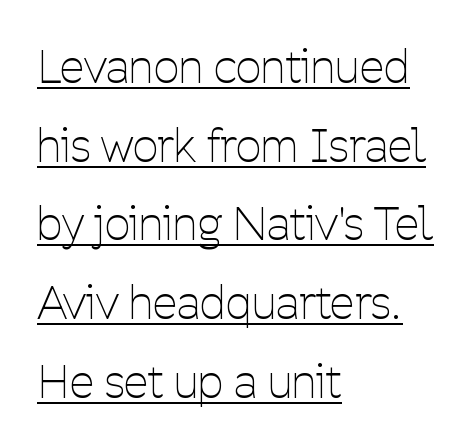
{"serif": "no", "italic": "no", "bold": "no", "weight": "thin", "width": "condensed", "stroke_contrast": "low", "x_height": "medium", "monospaced": "no", "underline": "yes", "align": "left", "line_spacing_ratio": 1.75, "letter_spacing": "normal", "letter_spacing_em": 0.0, "glyph_px": 45}
